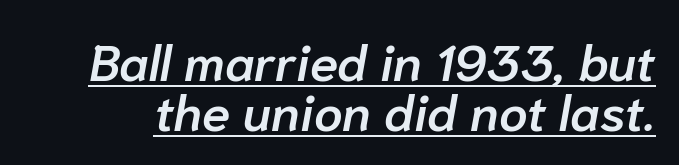
Regarding leading, the lines here are crowded together. This is oblique type, the kind used for emphasis or titles. Caption: standard tracking, unaltered. Note the varied advance widths — an 'i' is clearly narrower than an 'm'.
